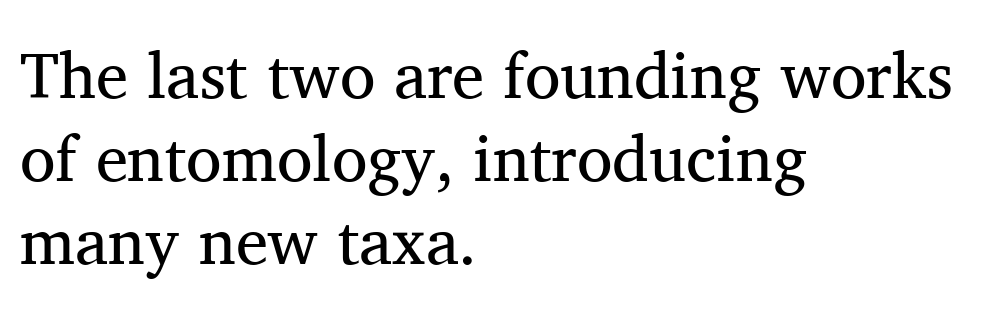
The image shows 65 px regular-weight serif type, upright; set left-aligned, normal line spacing (1.28x), normal letter spacing, not underlined; medium stroke contrast and a medium x-height.
